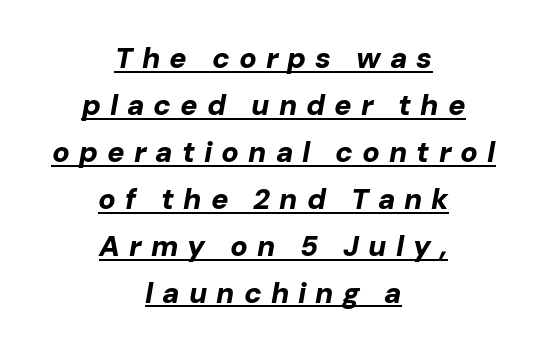
A typesetter would call this leading conventional body-copy spacing. In designer terms, the underline attribute is active on this setting. The rendering uses natural spacing where letterforms have individual widths. Heavy-handed strokes throughout: this text is bold.
